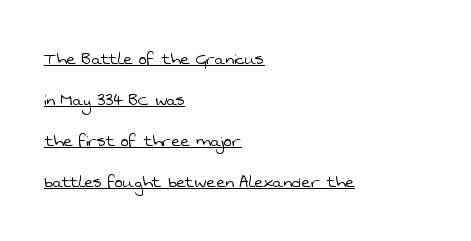
Q: Is the text bold? A: No.
Q: Is the text underlined? A: Yes.
Q: How is the paragraph aligned? A: Left-aligned.
Q: Is the spacing between letters normal or unusually wide? A: Normal.
Q: Is the spacing between lines tight, normal or loose? A: Loose.
